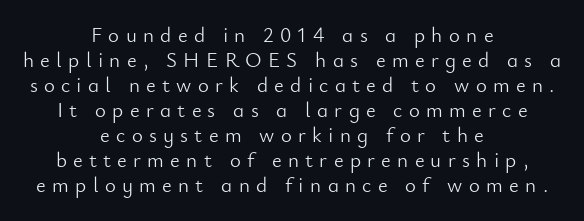
Q: Is the text bold? A: No.
Q: Is the text italic (slanted)? A: No, it is upright.
Q: Is the text underlined? A: No.
Q: How is the paragraph aligned? A: Centered.
Q: Is the spacing between letters normal or unusually wide? A: Unusually wide.
